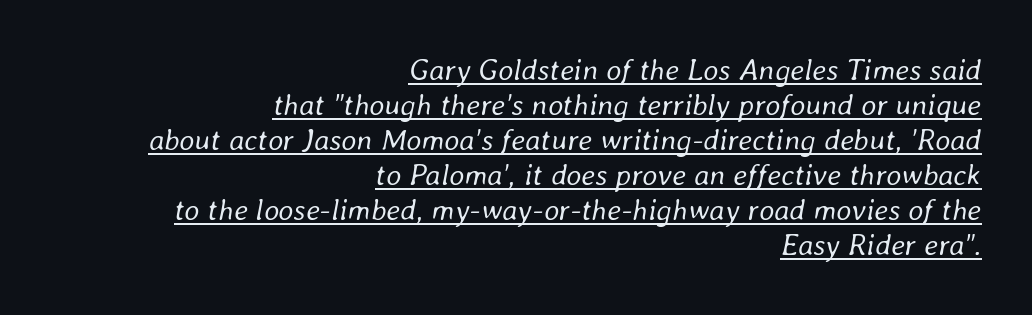
The image shows 30 px regular-weight type, italic (leaning right); set right-aligned, line spacing 1.17x, normal letter spacing, underlined; low stroke contrast and a medium x-height.
